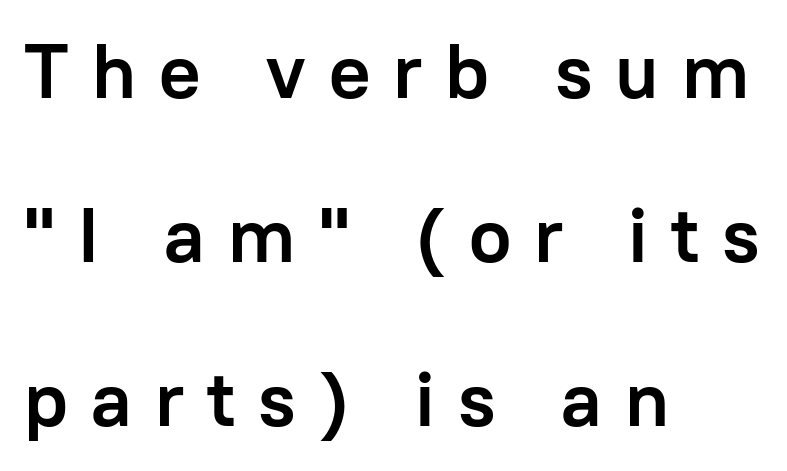
Q: Is the text bold? A: Yes.
Q: Is the text italic (slanted)? A: No, it is upright.
Q: Is the typeface a serif or a sans-serif typeface? A: Sans-serif.
Q: Is the text underlined? A: No.
Q: How is the paragraph aligned? A: Left-aligned.
Q: Is the spacing between letters normal or unusually wide? A: Unusually wide.
Q: Is the spacing between lines tight, normal or loose? A: Loose.
Q: Width (condensed, normal, or wide)? A: Normal.
Q: Stroke contrast? A: Low.
Q: x-height? A: Medium.
Q: Monospaced? A: No.
